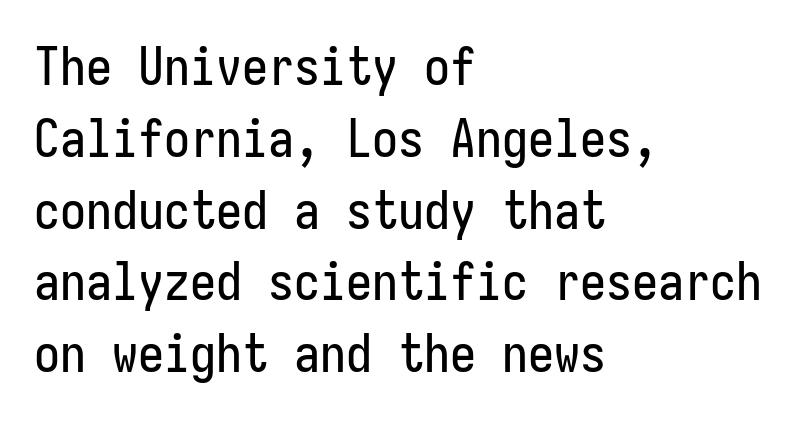
The rendering shows plain stroke endings on the letterforms — a sans-serif design. Just letters on the line, the space beneath them empty. Does the copy run flush right? No — it runs flush left. Vertical strokes here are truly vertical. How would I describe the line gaps? Plain and ordinary. Characters follow at the spacing the type designer built in.
